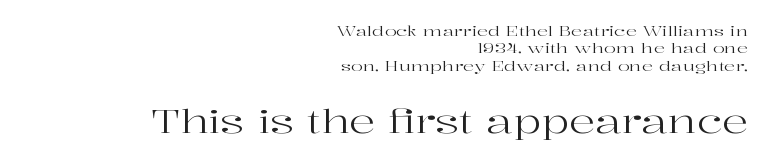
Posture: vertical. Underline: absent. Between one letter and the next there's only the usual sliver of space. These lines are composed in type with serifs. One glance says typical: line gaps are just what's usual. Is the lower block the larger one? Yes — the lower block carries the bigger type.
